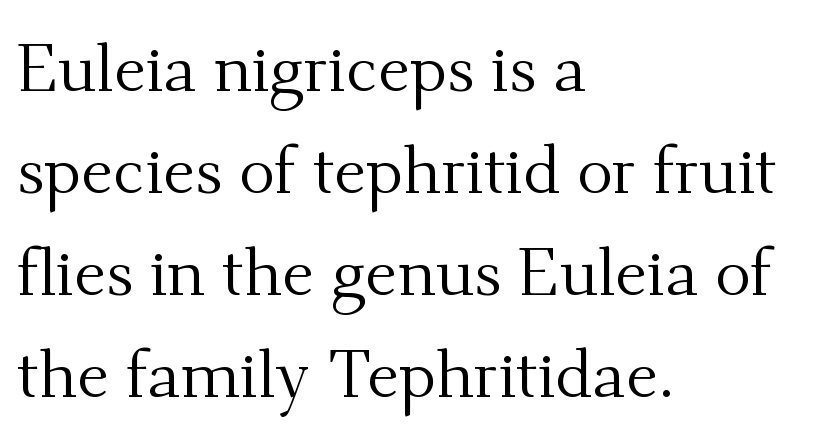
Q: Is the text bold? A: No.
Q: Is the text italic (slanted)? A: No, it is upright.
Q: Is the typeface a serif or a sans-serif typeface? A: Serif.
Q: Is the text underlined? A: No.
Q: How is the paragraph aligned? A: Left-aligned.
Q: Is the spacing between letters normal or unusually wide? A: Normal.
Q: Is the spacing between lines tight, normal or loose? A: Normal.
Q: Width (condensed, normal, or wide)? A: Normal.
Q: Stroke contrast? A: Medium.
Q: x-height? A: Small.
Q: Monospaced? A: No.
